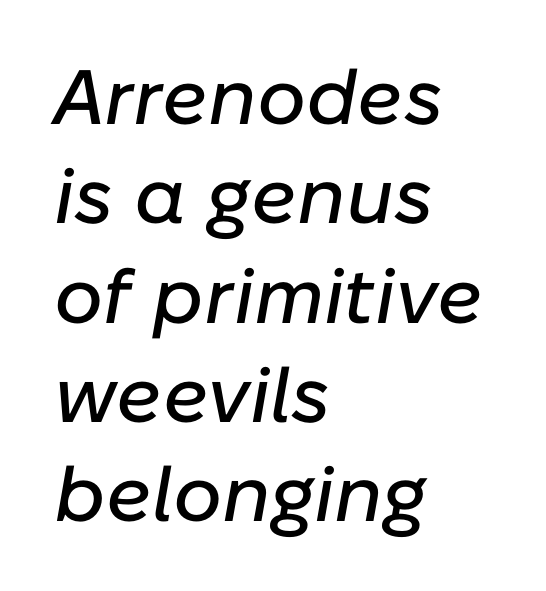
{"italic": "yes", "lean": "right", "slant_degrees": 10, "width": "normal", "stroke_contrast": "low", "x_height": "medium", "monospaced": "no", "underline": "no", "align": "left", "line_spacing": "normal", "line_spacing_ratio": 1.29, "letter_spacing": "normal", "letter_spacing_em": 0.0, "glyph_px": 77}
